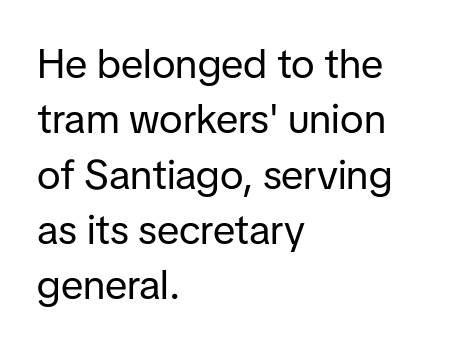
Does the copy run flush right? No — it runs flush left. The rendering uses natural spacing where letterforms have individual widths. The characters are drawn with everyday or finer stroke widths. Here the glyphs are tracked normally, forming tight word shapes.
